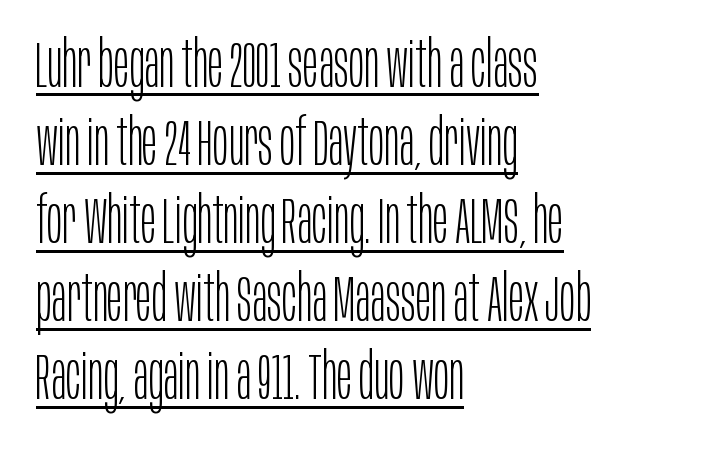
Q: Is the text bold? A: No.
Q: Is the text italic (slanted)? A: No, it is upright.
Q: Is the typeface a serif or a sans-serif typeface? A: Sans-serif.
Q: Is the text underlined? A: Yes.
Q: How is the paragraph aligned? A: Left-aligned.
Q: Is the spacing between letters normal or unusually wide? A: Normal.
Q: Width (condensed, normal, or wide)? A: Condensed.
Q: Stroke contrast? A: Low.
Q: x-height? A: Large.
Q: Monospaced? A: No.
